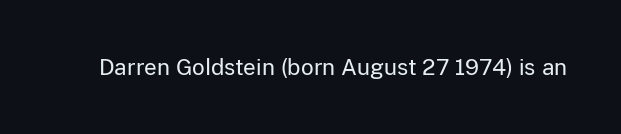
{"italic": "no", "bold": "no", "underline": "no", "letter_spacing": "normal", "letter_spacing_em": 0.0, "glyph_px": 22}
